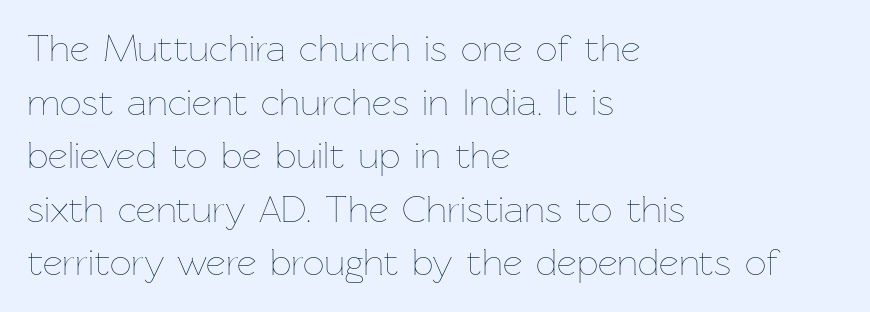
Q: Is the text bold? A: No.
Q: Is the text italic (slanted)? A: No, it is upright.
Q: Is the text underlined? A: No.
Q: How is the paragraph aligned? A: Left-aligned.
Q: Is the spacing between letters normal or unusually wide? A: Normal.
Q: Is the spacing between lines tight, normal or loose? A: Normal.
Q: Width (condensed, normal, or wide)? A: Normal.
Q: Stroke contrast? A: Low.
Q: x-height? A: Medium.
Q: Monospaced? A: No.
